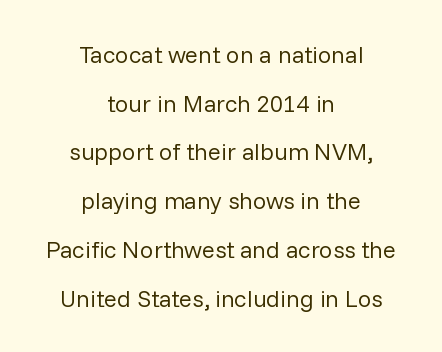
Q: Is the text bold? A: No.
Q: Is the text italic (slanted)? A: No, it is upright.
Q: Is the text underlined? A: No.
Q: How is the paragraph aligned? A: Centered.
Q: Is the spacing between letters normal or unusually wide? A: Normal.
Q: Is the spacing between lines tight, normal or loose? A: Loose.
